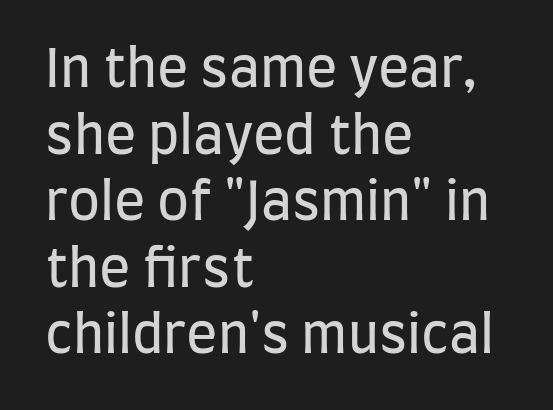
Q: Is the text bold? A: No.
Q: Is the text italic (slanted)? A: No, it is upright.
Q: Is the typeface a serif or a sans-serif typeface? A: Sans-serif.
Q: Is the text underlined? A: No.
Q: How is the paragraph aligned? A: Left-aligned.
Q: Is the spacing between letters normal or unusually wide? A: Normal.
Q: Is the spacing between lines tight, normal or loose? A: Normal.
Q: Width (condensed, normal, or wide)? A: Condensed.
Q: Stroke contrast? A: Low.
Q: x-height? A: Large.
Q: Monospaced? A: No.
